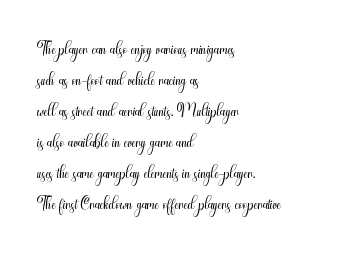
The image shows 25 px text type; set left-aligned, line spacing 1.24x, normal letter spacing, not underlined.
